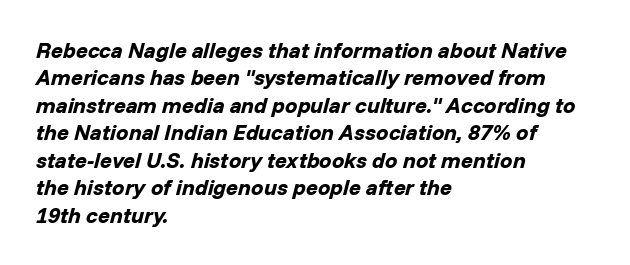
You'd pick this weight for a headline — it's a proper bold. Notice how descenders clear the ascenders below comfortably — that's standard leading. Looking at the ascenders, they clearly lean. A bare baseline throughout the passage. Where is the straight margin? On the left.
